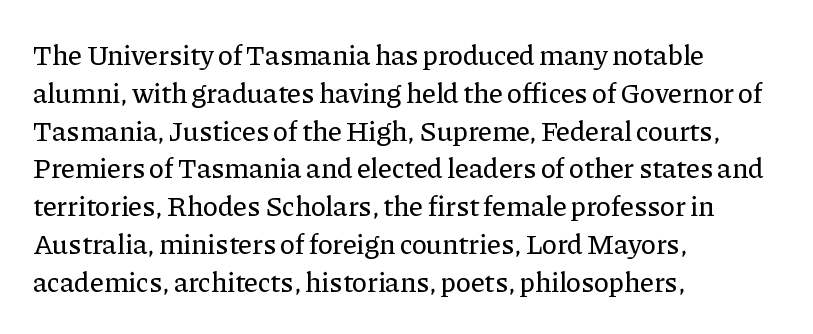
The image shows 28 px serif type, upright; set left-aligned, normal line spacing (1.35x), normal letter spacing, not underlined; low stroke contrast and a medium x-height.
